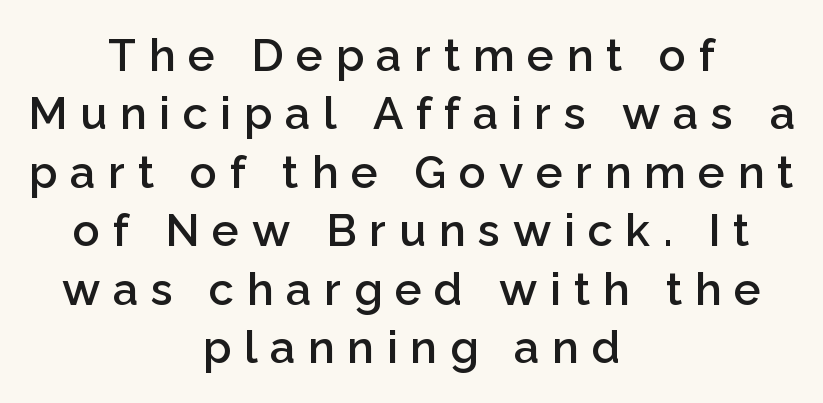
Characters remain perfectly vertical along every line. The line-height multiplier appears to be the usual default. The passage shown is typed in a proportional face where columns would drift. Does extra space separate the letters? Yes, quite a lot of it. Stroke terminals: plain, sans-serif. The glyphs are unaccompanied by any horizontal stroke below them.
